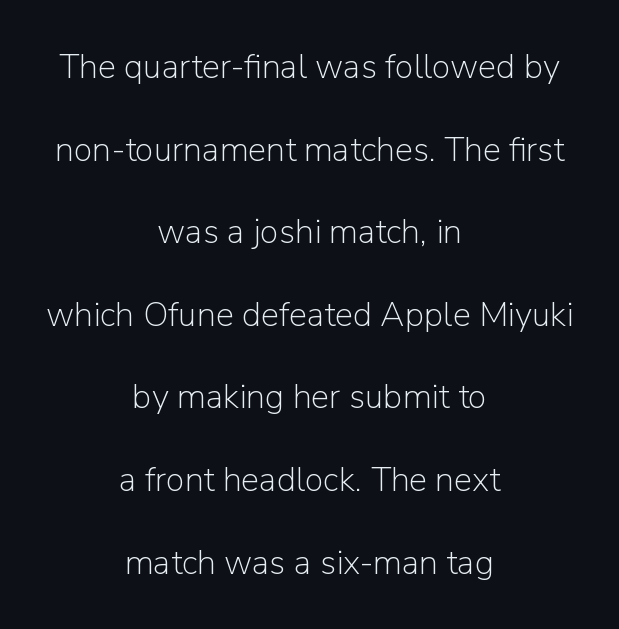
The image shows 34 px light sans-serif type, upright; set centered, loose line spacing (2.43x), normal letter spacing, not underlined; low stroke contrast and a medium x-height.
